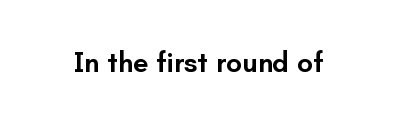
{"serif": "no", "italic": "no", "bold": "semi", "weight": "semibold", "width": "normal", "stroke_contrast": "low", "x_height": "small", "monospaced": "no", "underline": "no", "letter_spacing": "normal", "letter_spacing_em": 0.0, "glyph_px": 28}
